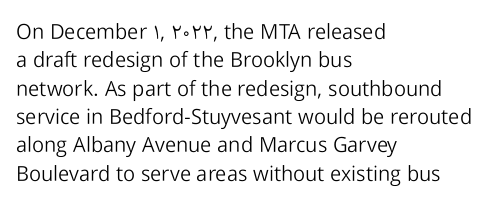
Evenly set lines give the paragraph a standard silhouette. Students, note that the glyphs here touch the page at normal intervals. In terms of posture, this sample is upright. Typeset ragged right — the left edge is the straight one.
